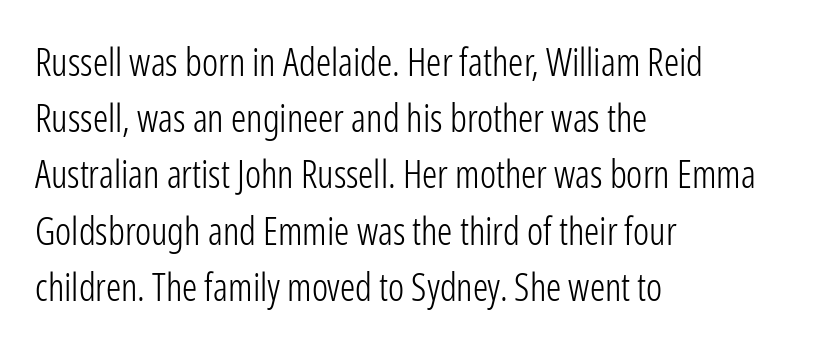
{"serif": "no", "italic": "no", "bold": "no", "weight": "light", "width": "condensed", "stroke_contrast": "low", "x_height": "medium", "monospaced": "no", "underline": "no", "align": "left", "line_spacing": "normal", "line_spacing_ratio": 1.48, "letter_spacing": "normal", "letter_spacing_em": 0.0, "glyph_px": 38}
